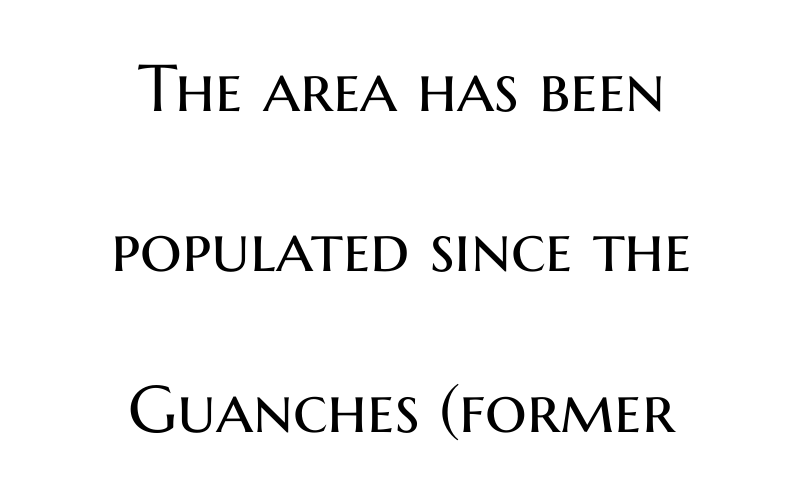
{"serif": "no", "italic": "no", "bold": "no", "weight": "regular", "width": "normal", "stroke_contrast": "medium", "x_height": "medium", "monospaced": "no", "underline": "no", "align": "center", "line_spacing": "loose", "line_spacing_ratio": 2.43, "letter_spacing": "normal", "letter_spacing_em": 0.0, "glyph_px": 66}
